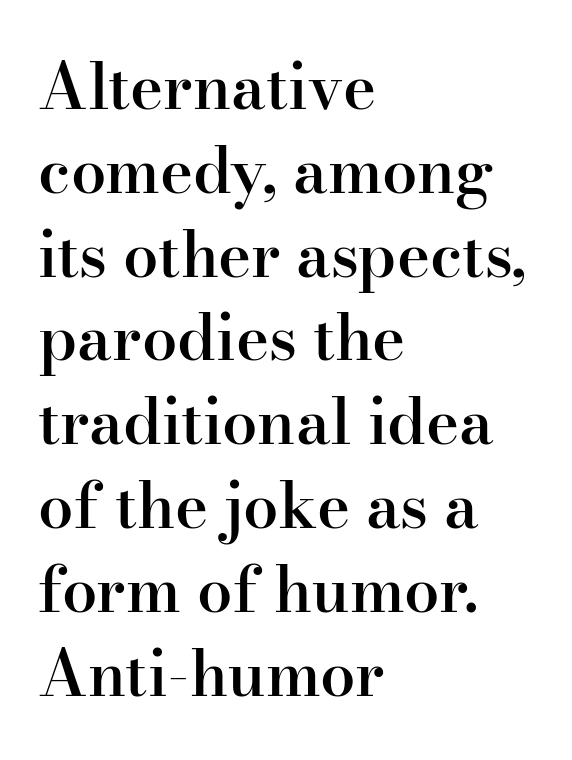
Q: Is the text bold? A: Semi-bold.
Q: Is the text italic (slanted)? A: No, it is upright.
Q: Is the typeface a serif or a sans-serif typeface? A: Serif.
Q: Is the text underlined? A: No.
Q: How is the paragraph aligned? A: Left-aligned.
Q: Is the spacing between letters normal or unusually wide? A: Normal.
Q: Is the spacing between lines tight, normal or loose? A: Normal.
Q: Width (condensed, normal, or wide)? A: Normal.
Q: Stroke contrast? A: High.
Q: x-height? A: Small.
Q: Monospaced? A: No.
